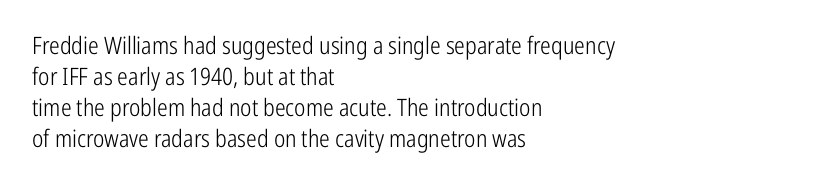
The image shows 24 px text type, upright; set left-aligned, normal line spacing (1.29x), normal letter spacing, not underlined.
